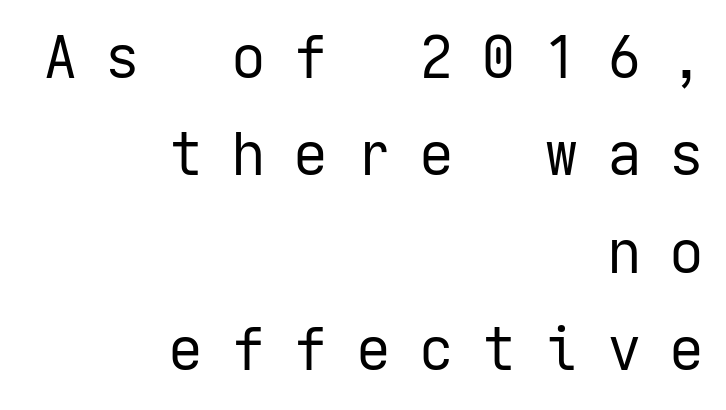
The image shows 58 px regular-weight sans-serif type, upright; set right-aligned, normal line spacing (1.68x), unusually wide letter spacing (+0.48 em), not underlined; low stroke contrast and a medium x-height.
